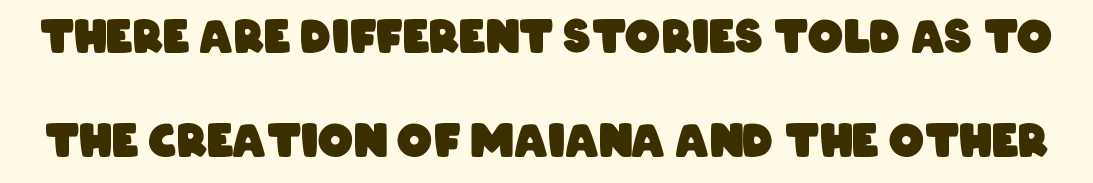
Q: Is the text bold? A: Yes.
Q: Is the typeface a serif or a sans-serif typeface? A: Sans-serif.
Q: Is the text underlined? A: No.
Q: Is the spacing between letters normal or unusually wide? A: Normal.
Q: Is the spacing between lines tight, normal or loose? A: Loose.
Q: Width (condensed, normal, or wide)? A: Condensed.
Q: Stroke contrast? A: Low.
Q: x-height? A: Large.
Q: Monospaced? A: No.
